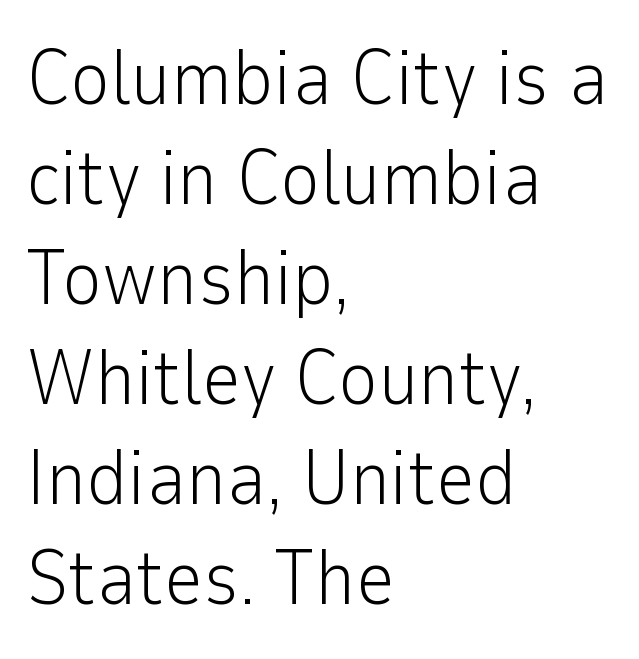
In terms of leading, this rendering sits right in the middle. Students, note that the glyphs here touch the page at normal intervals. Posture: straight, roman, zero tilt. Clear beneath every line of the passage. Here the designer chose a conventional face with non-uniform glyph widths. The characters are drawn with everyday or finer stroke widths.
